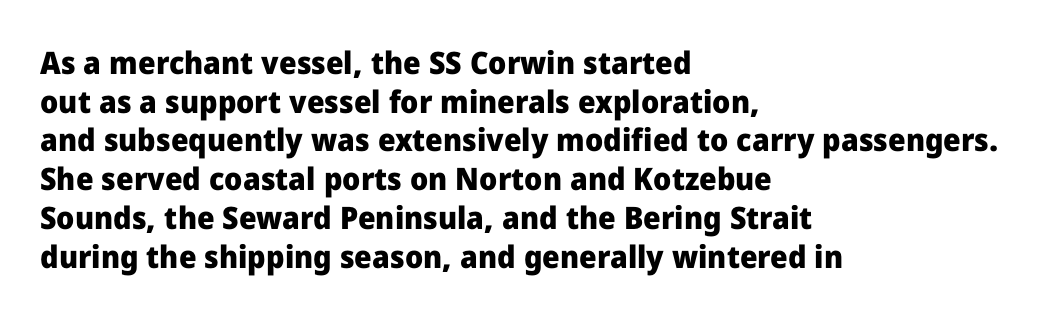
Q: Is the text bold? A: Yes.
Q: Is the text italic (slanted)? A: No, it is upright.
Q: Is the typeface a serif or a sans-serif typeface? A: Sans-serif.
Q: Is the text underlined? A: No.
Q: How is the paragraph aligned? A: Left-aligned.
Q: Is the spacing between letters normal or unusually wide? A: Normal.
Q: Is the spacing between lines tight, normal or loose? A: Normal.
Q: Width (condensed, normal, or wide)? A: Normal.
Q: Stroke contrast? A: Low.
Q: x-height? A: Medium.
Q: Monospaced? A: No.
